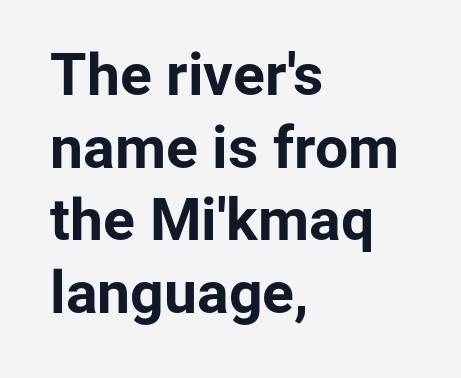
{"serif": "no", "italic": "no", "bold": "yes", "weight": "bold", "width": "normal", "stroke_contrast": "low", "x_height": "medium", "monospaced": "no", "underline": "no", "align": "left", "line_spacing_ratio": 1.23, "letter_spacing": "normal", "letter_spacing_em": 0.0, "glyph_px": 59}
